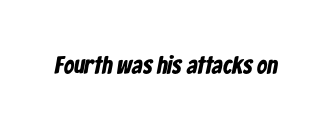
The image shows 25 px bold type; set normal letter spacing, not underlined.
